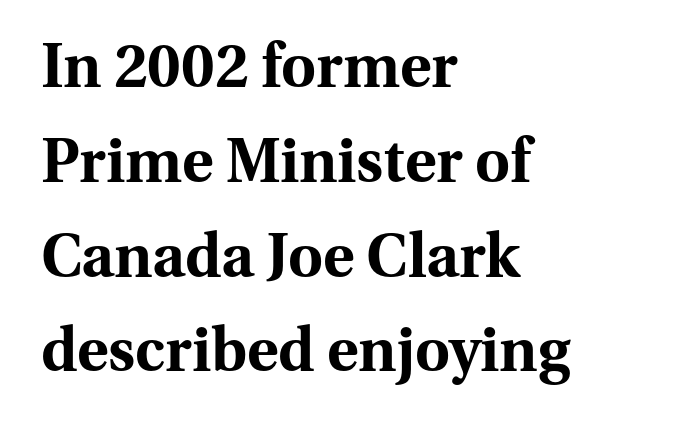
Descender tails drop into unmarked territory. The designer went with a serif here, giving each stem small feet. Heavy, bold letterforms. Casual observation: everything's shoved over to the left. These lines are rendered in a variable-pitch font.
